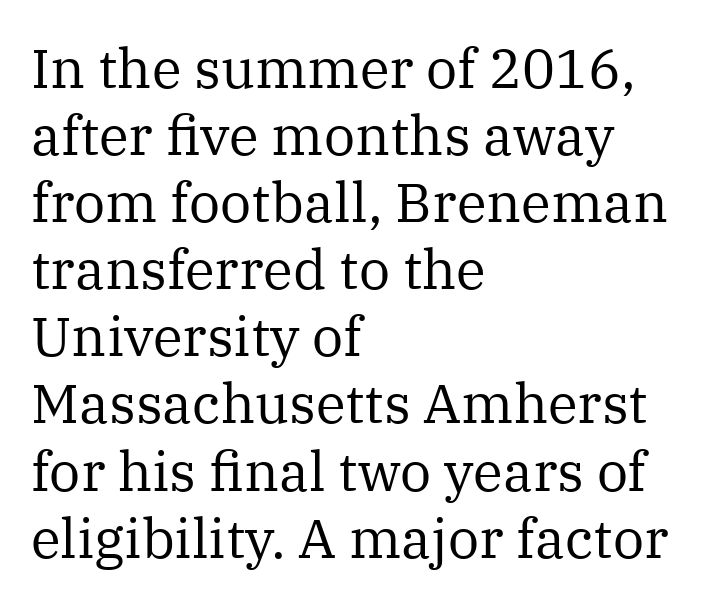
Q: Is the text bold? A: No.
Q: Is the text italic (slanted)? A: No, it is upright.
Q: Is the typeface a serif or a sans-serif typeface? A: Serif.
Q: Is the text underlined? A: No.
Q: How is the paragraph aligned? A: Left-aligned.
Q: Is the spacing between letters normal or unusually wide? A: Normal.
Q: Width (condensed, normal, or wide)? A: Normal.
Q: Stroke contrast? A: Medium.
Q: x-height? A: Medium.
Q: Monospaced? A: No.
